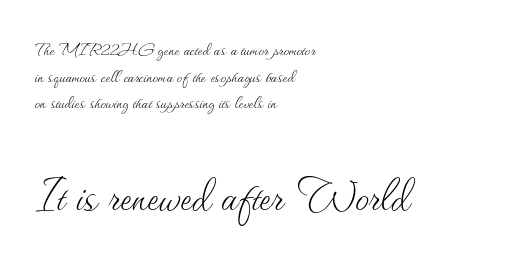
The image shows 56 px thin type; set left-aligned, line spacing 1.21x, normal letter spacing, not underlined; the second (bottom) block is 2.55x larger; medium stroke contrast and a small x-height.
